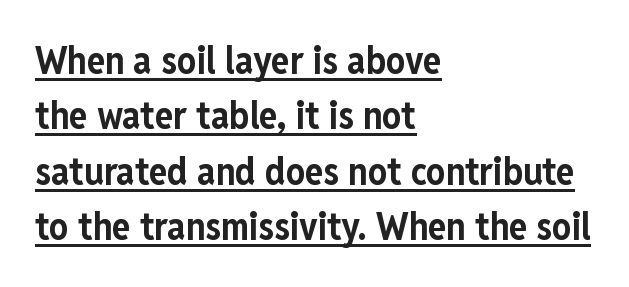
Is this a fixed-width face? No — the glyphs have proportional, varying widths. Tracking value appears to be zero — textbook default spacing. The rendered words wear a rule along their underside. Grotesque or geometric, the face here clearly has no serifs.
